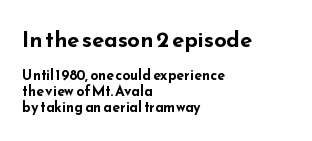
Q: Is the text bold? A: Yes.
Q: Is the text italic (slanted)? A: No, it is upright.
Q: Is the text underlined? A: No.
Q: How is the paragraph aligned? A: Left-aligned.
Q: Is the spacing between letters normal or unusually wide? A: Normal.
Q: Is the spacing between lines tight, normal or loose? A: Tight.
Q: Which block of text is set in a larger size, the first (top) or the second (bottom)? A: The first (top) one.
